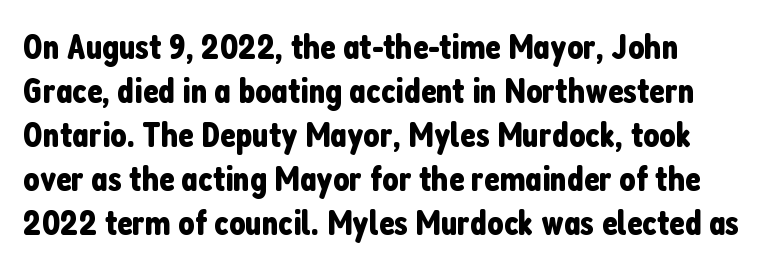
The image shows 36 px condensed sans-serif type, upright; set line spacing 1.22x, normal letter spacing, not underlined; low stroke contrast and a medium x-height.
